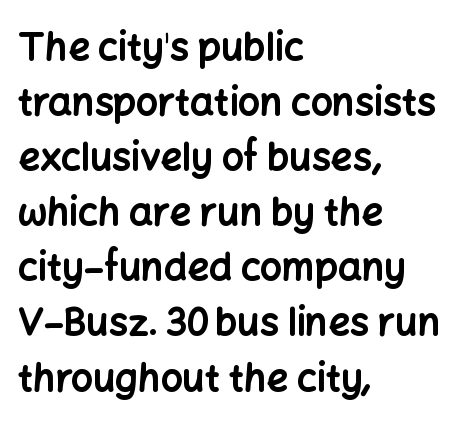
The image shows 38 px bold sans-serif type, upright; set left-aligned, normal line spacing (1.45x), normal letter spacing, not underlined; low stroke contrast and a medium x-height.
